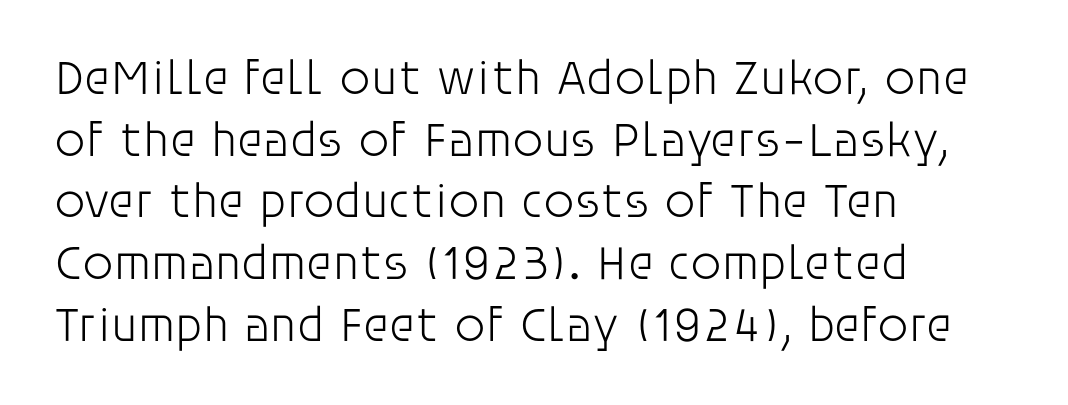
Q: Is the text bold? A: No.
Q: Is the text italic (slanted)? A: No, it is upright.
Q: Is the typeface a serif or a sans-serif typeface? A: Sans-serif.
Q: Is the text underlined? A: No.
Q: How is the paragraph aligned? A: Left-aligned.
Q: Is the spacing between letters normal or unusually wide? A: Normal.
Q: Is the spacing between lines tight, normal or loose? A: Normal.
Q: Width (condensed, normal, or wide)? A: Normal.
Q: Stroke contrast? A: Low.
Q: x-height? A: Large.
Q: Monospaced? A: No.
